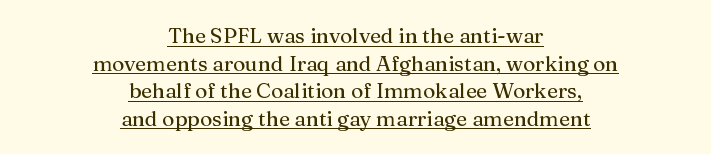
These lines sit exactly where default settings would place them. These lines are centered, leaving both edges ragged. No extra tracking has been applied to these lines. Every stem runs plumb, perpendicular to the baseline. Honestly, the underline is the first thing you notice here.
